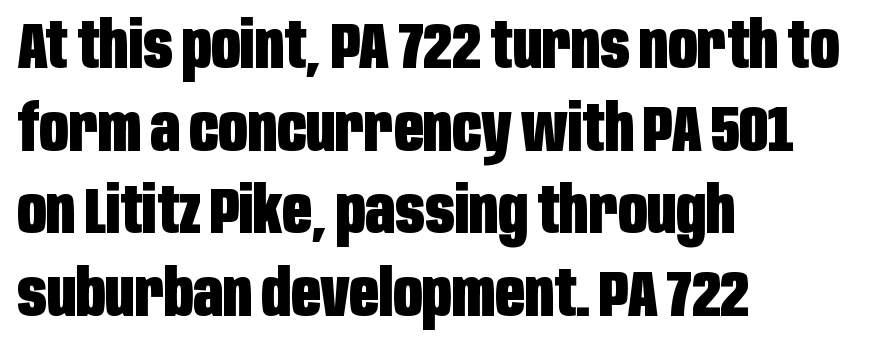
{"serif": "no", "italic": "no", "bold": "yes", "weight": "heavy", "width": "condensed", "stroke_contrast": "low", "x_height": "large", "monospaced": "no", "underline": "no", "align": "left", "line_spacing": "normal", "line_spacing_ratio": 1.29, "letter_spacing": "normal", "letter_spacing_em": 0.0, "glyph_px": 64}
